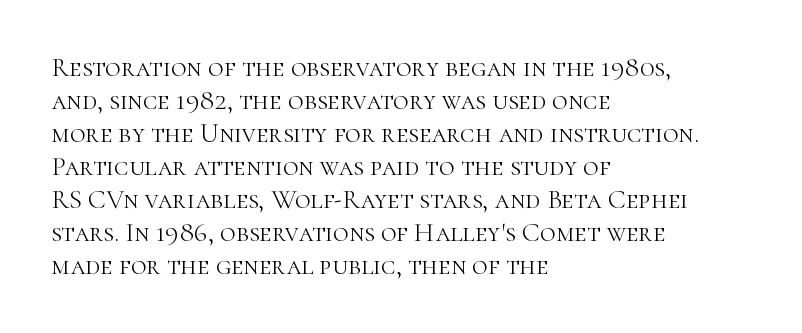
{"italic": "no", "bold": "no", "underline": "no", "align": "left", "line_spacing_ratio": 1.22, "letter_spacing": "normal", "letter_spacing_em": 0.0, "glyph_px": 27}
